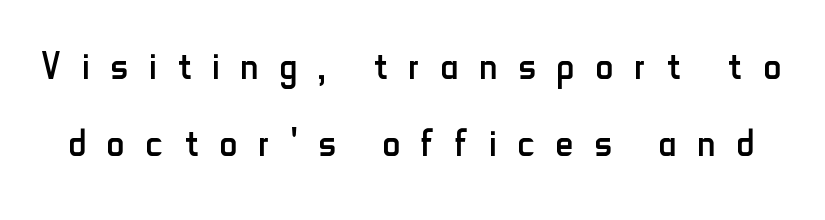
{"serif": "no", "italic": "no", "bold": "no", "weight": "regular", "width": "condensed", "stroke_contrast": "low", "x_height": "small", "monospaced": "no", "underline": "no", "line_spacing": "normal", "line_spacing_ratio": 1.57, "letter_spacing": "wide", "letter_spacing_em": 0.43, "glyph_px": 49}
